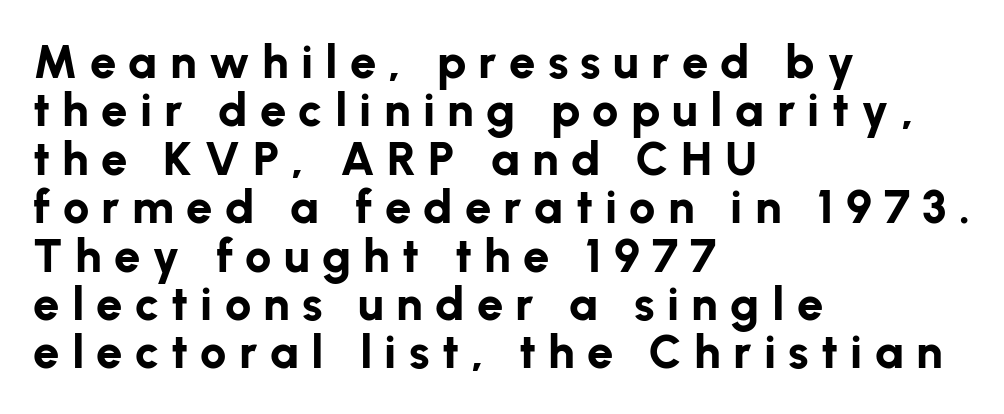
The image shows 47 px bold sans-serif type, upright; set left-aligned, tight line spacing (1.03x), unusually wide letter spacing (+0.26 em), not underlined; low stroke contrast and a medium x-height.
